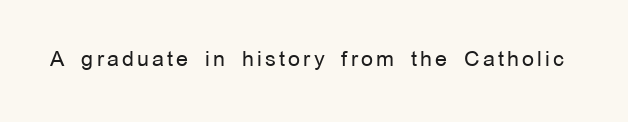
Q: Is the text bold? A: No.
Q: Is the text italic (slanted)? A: No, it is upright.
Q: Is the text underlined? A: No.
